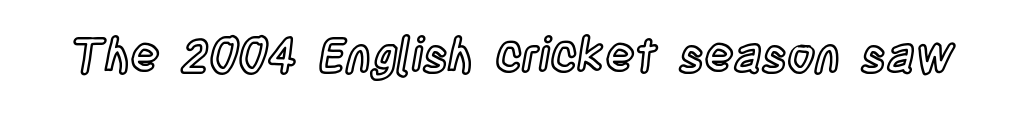
The image shows 48 px condensed type; set normal letter spacing, not underlined; a large x-height.
